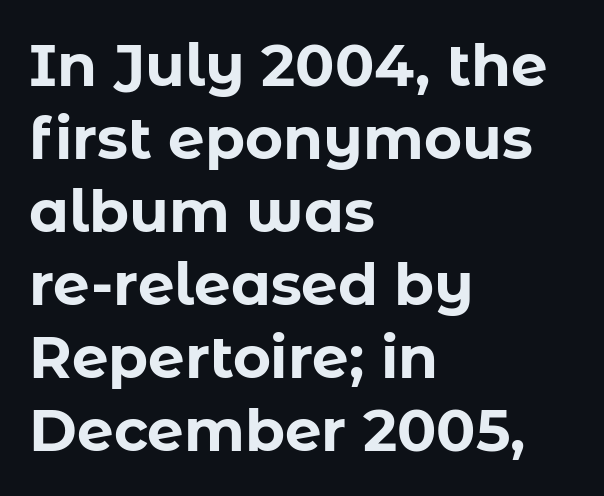
Q: Is the text bold? A: Yes.
Q: Is the text italic (slanted)? A: No, it is upright.
Q: Is the typeface a serif or a sans-serif typeface? A: Sans-serif.
Q: Is the text underlined? A: No.
Q: How is the paragraph aligned? A: Left-aligned.
Q: Is the spacing between letters normal or unusually wide? A: Normal.
Q: Is the spacing between lines tight, normal or loose? A: Normal.
Q: Width (condensed, normal, or wide)? A: Normal.
Q: Stroke contrast? A: Low.
Q: x-height? A: Medium.
Q: Monospaced? A: No.
